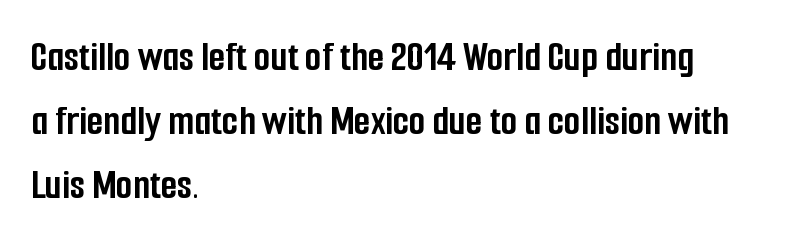
The image shows 43 px semibold, condensed sans-serif type, upright; set left-aligned, normal line spacing (1.49x), normal letter spacing, not underlined; low stroke contrast and a medium x-height.
